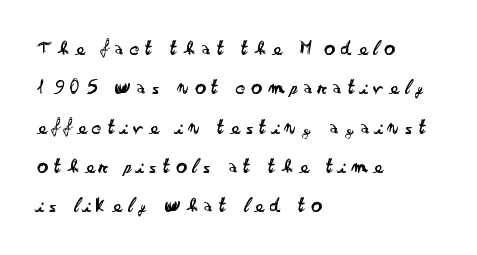
The image shows 21 px text type, upright; set left-aligned, line spacing 1.87x, unusually wide letter spacing (+0.3 em), not underlined.
